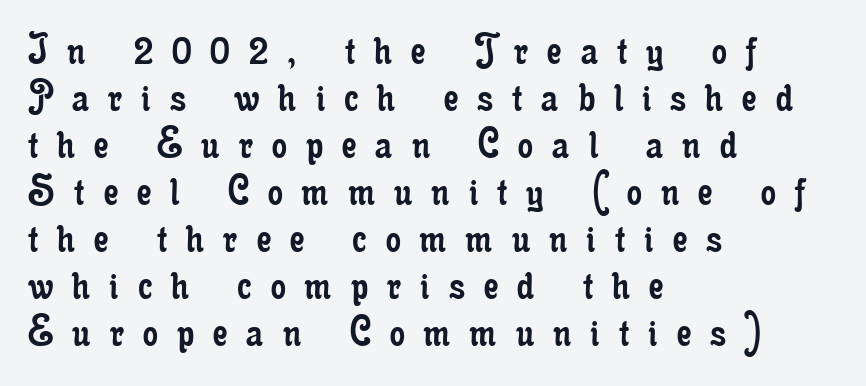
Q: Is the text bold? A: No.
Q: Is the text italic (slanted)? A: No, it is upright.
Q: Is the typeface a serif or a sans-serif typeface? A: Serif.
Q: Is the text underlined? A: No.
Q: How is the paragraph aligned? A: Left-aligned.
Q: Is the spacing between letters normal or unusually wide? A: Unusually wide.
Q: Is the spacing between lines tight, normal or loose? A: Tight.
Q: Width (condensed, normal, or wide)? A: Condensed.
Q: Stroke contrast? A: Low.
Q: x-height? A: Small.
Q: Monospaced? A: No.
